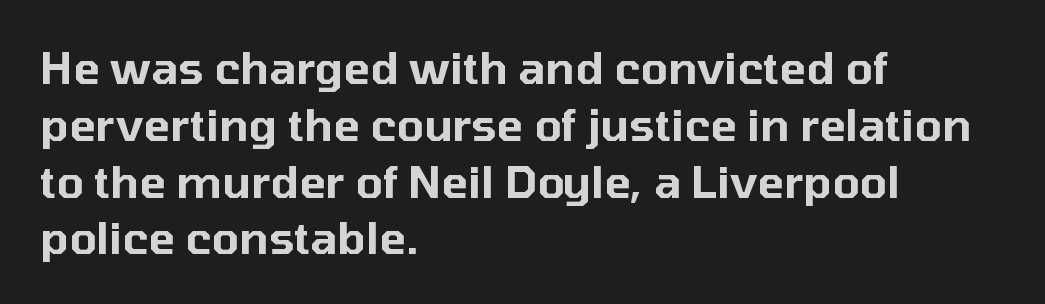
Q: Is the text italic (slanted)? A: No, it is upright.
Q: Is the typeface a serif or a sans-serif typeface? A: Sans-serif.
Q: Is the text underlined? A: No.
Q: How is the paragraph aligned? A: Left-aligned.
Q: Is the spacing between letters normal or unusually wide? A: Normal.
Q: Is the spacing between lines tight, normal or loose? A: Normal.
Q: Width (condensed, normal, or wide)? A: Normal.
Q: Stroke contrast? A: Low.
Q: x-height? A: Medium.
Q: Monospaced? A: No.
